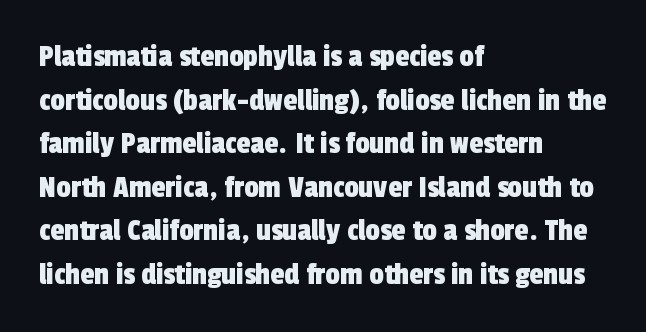
Does extra space separate the letters? No, they use regular spacing. Nope, no serifs anywhere on these letters. Vertical spacing — default. Each line starts at the same left margin while the right side varies.
